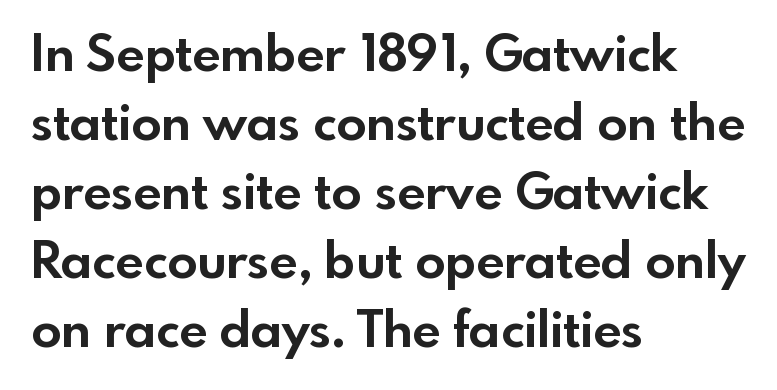
{"serif": "no", "italic": "no", "bold": "yes", "weight": "bold", "width": "normal", "x_height": "small", "monospaced": "no", "underline": "no", "align": "left", "line_spacing": "normal", "line_spacing_ratio": 1.38, "letter_spacing": "normal", "letter_spacing_em": 0.0, "glyph_px": 50}
